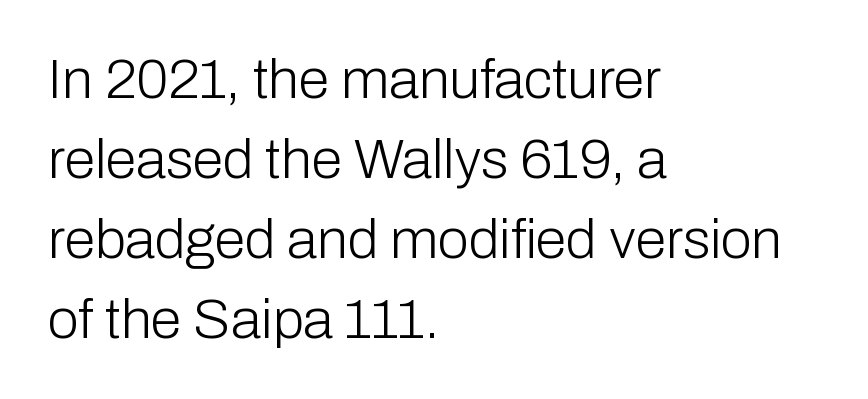
Q: Is the text bold? A: No.
Q: Is the text italic (slanted)? A: No, it is upright.
Q: Is the typeface a serif or a sans-serif typeface? A: Sans-serif.
Q: Is the text underlined? A: No.
Q: How is the paragraph aligned? A: Left-aligned.
Q: Is the spacing between letters normal or unusually wide? A: Normal.
Q: Is the spacing between lines tight, normal or loose? A: Normal.
Q: Width (condensed, normal, or wide)? A: Normal.
Q: Stroke contrast? A: Low.
Q: x-height? A: Medium.
Q: Monospaced? A: No.
